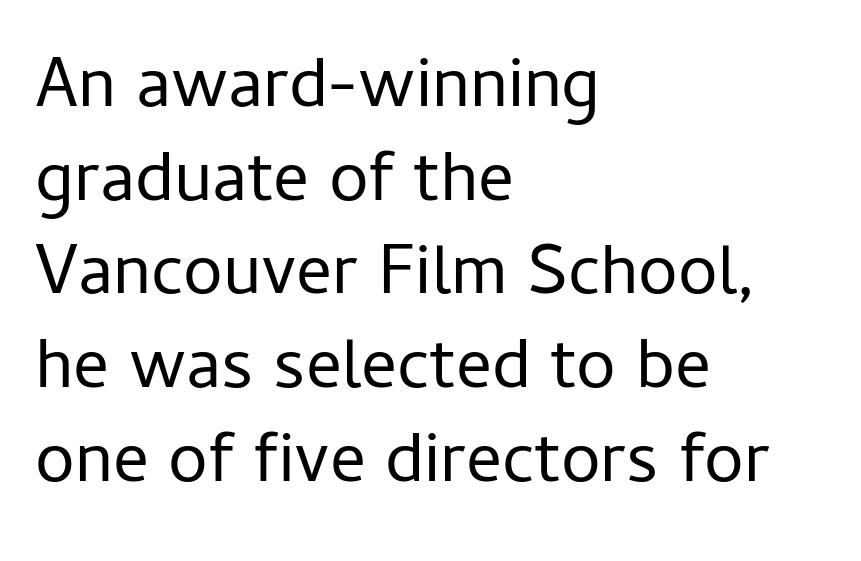
Q: Is the text bold? A: No.
Q: Is the text italic (slanted)? A: No, it is upright.
Q: Is the typeface a serif or a sans-serif typeface? A: Sans-serif.
Q: Is the text underlined? A: No.
Q: How is the paragraph aligned? A: Left-aligned.
Q: Is the spacing between letters normal or unusually wide? A: Normal.
Q: Is the spacing between lines tight, normal or loose? A: Normal.
Q: Width (condensed, normal, or wide)? A: Normal.
Q: Stroke contrast? A: Low.
Q: x-height? A: Medium.
Q: Monospaced? A: No.
